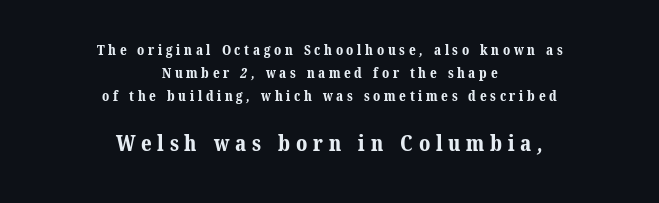
{"bold": "yes", "underline": "no", "align": "center", "line_spacing": "normal", "line_spacing_ratio": 1.66, "letter_spacing": "wide", "letter_spacing_em": 0.26, "larger_block": "second", "size_ratio": 1.57, "glyph_px": 22}
